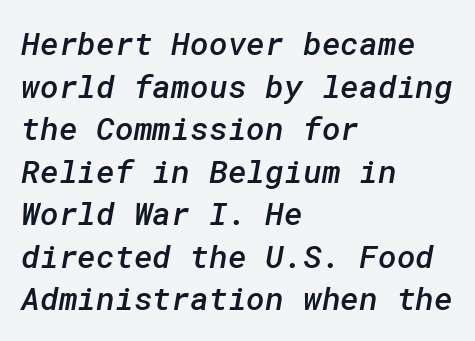
Q: Is the text bold? A: Semi-bold.
Q: Is the typeface a serif or a sans-serif typeface? A: Sans-serif.
Q: Is the text underlined? A: No.
Q: How is the paragraph aligned? A: Left-aligned.
Q: Is the spacing between letters normal or unusually wide? A: Normal.
Q: Is the spacing between lines tight, normal or loose? A: Normal.
Q: Width (condensed, normal, or wide)? A: Normal.
Q: Stroke contrast? A: Low.
Q: x-height? A: Medium.
